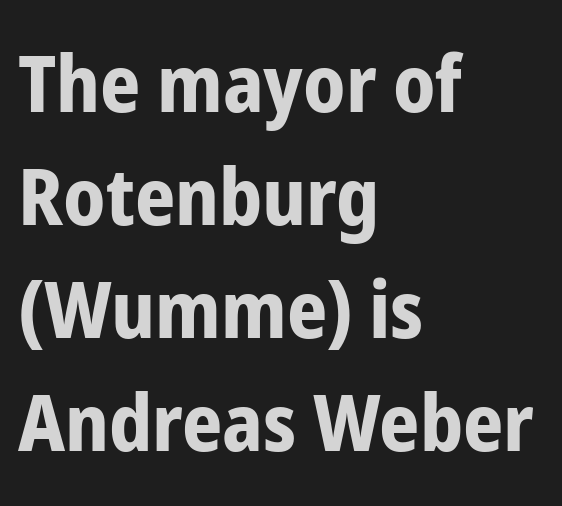
Caption: bold face, heavy strokes. Are there feet on the stems? There aren't — it's a sans. The letters advance in unequal steps, a hallmark of proportional type. Underlining? Definitely not there. How would I describe the line gaps? Plain and ordinary. These lines keep a tight, regular rhythm from letter to letter.
